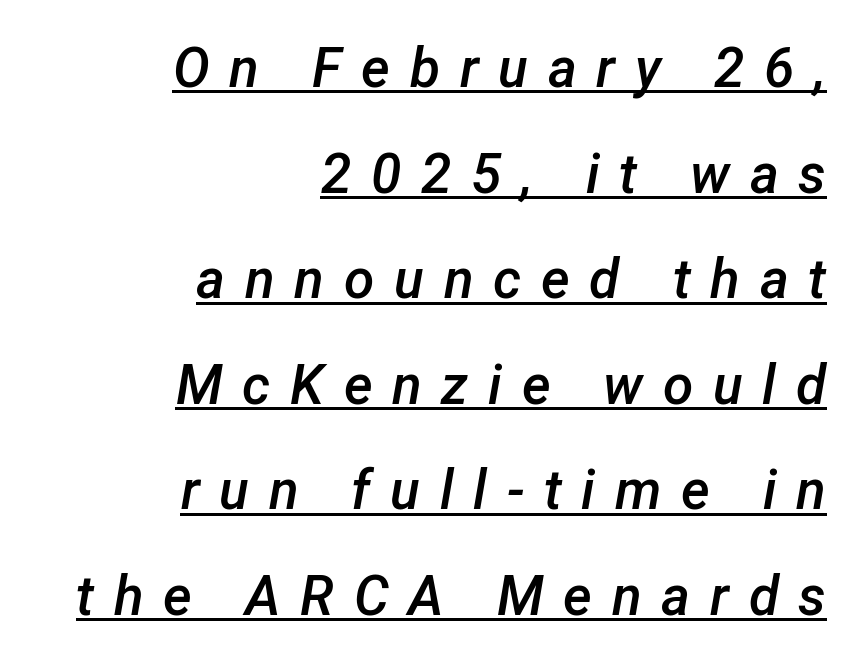
{"italic": "yes", "lean": "right", "slant_degrees": 12, "bold": "semi", "weight": "semibold", "width": "normal", "stroke_contrast": "low", "x_height": "medium", "monospaced": "no", "underline": "yes", "align": "right", "line_spacing": "loose", "line_spacing_ratio": 1.92, "letter_spacing": "wide", "letter_spacing_em": 0.36, "glyph_px": 55}
